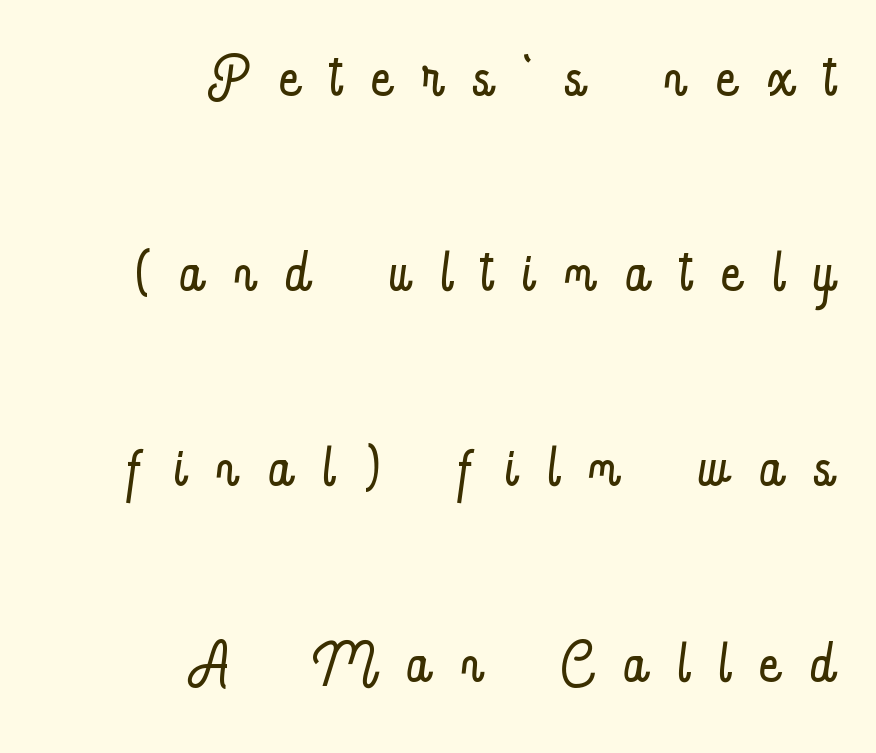
{"bold": "no", "weight": "light", "width": "condensed", "stroke_contrast": "low", "x_height": "small", "monospaced": "no", "underline": "no", "align": "right", "line_spacing": "loose", "line_spacing_ratio": 2.44, "letter_spacing": "wide", "letter_spacing_em": 0.41, "glyph_px": 80}
